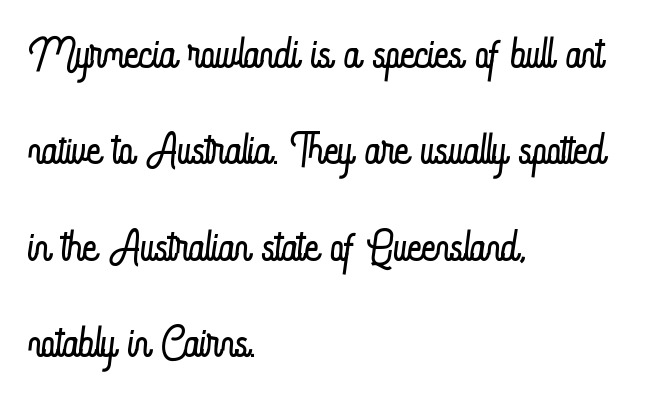
Underline: absent. A classic flush-left, rag-right setting is used for this passage. Students, observe: this is what conventionally led text looks like.
